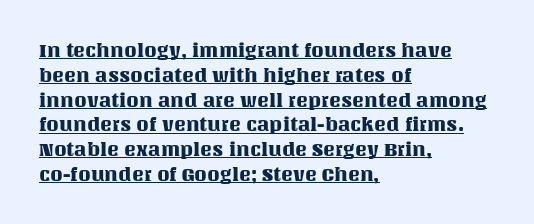
The image shows 20 px text type, upright; set left-aligned, line spacing 1.24x, normal letter spacing, underlined.
